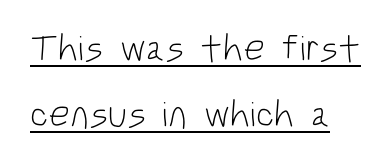
Like a heading marked for emphasis, these lines bear an underscore. The lettering holds an erect, upright posture throughout. The weight would be labelled regular, book, light, or lighter still. The designer went with a sans here, leaving each stem footless. Is this a fixed-width face? No — the glyphs have proportional, varying widths. Tracking here is standard; glyphs follow each other at the usual distance.
